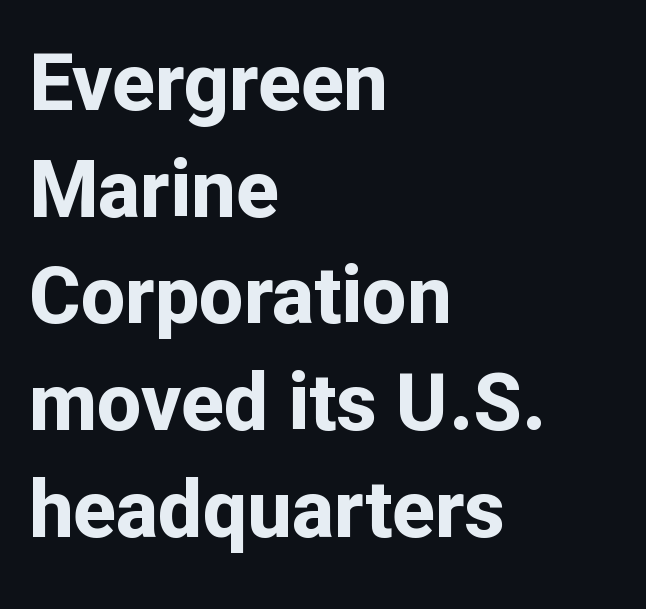
The rendering uses natural spacing where letterforms have individual widths. Characters remain perfectly vertical along every line. The horizontal fit of the characters is conventional and even. Interline gaps are of average width in this sample. Nobody drew a line under any word here.
